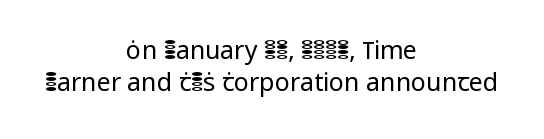
The image shows 25 px text type, upright; set centered, normal line spacing (1.29x), normal letter spacing, not underlined.
